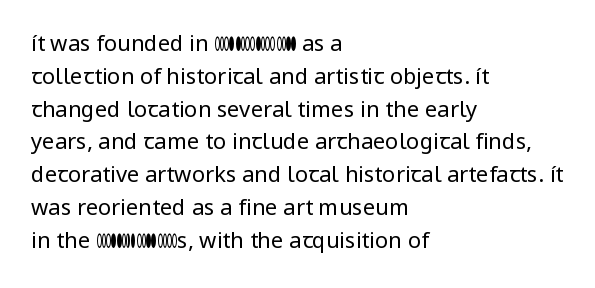
Descender tails drop into unmarked territory. Vertically, the passage feels balanced, rows spaced as you'd expect. The typesetter chose a ragged-right arrangement here. The typography opts for an upright posture over an oblique one. The rendering keeps characters at their native spacing. Stroke mass is kept to a normal reading level or below.
